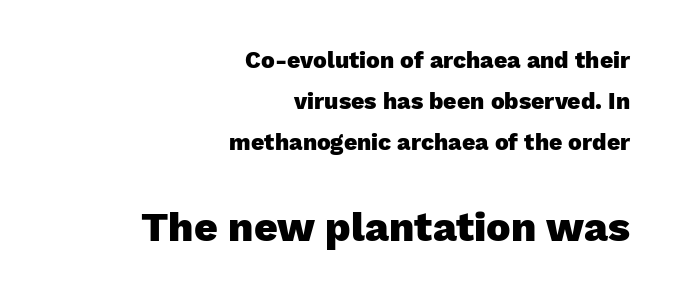
The paragraph has a hard right edge and a soft left edge. This rendering employs a face without finishing strokes, i.e., a sans-serif. A typesetter would call this proportional, since set widths differ per character. The letters are bold, with thick, heavy strokes. Style check: upright. The area under the type is left untouched.
